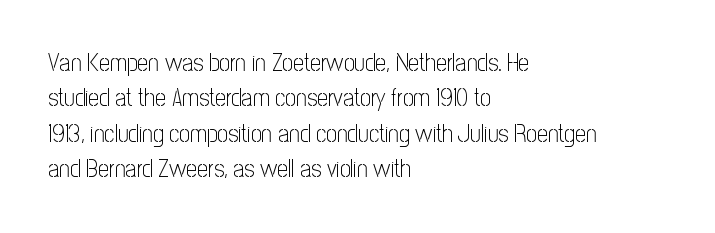
Q: Is the text bold? A: No.
Q: Is the text italic (slanted)? A: No, it is upright.
Q: Is the text underlined? A: No.
Q: How is the paragraph aligned? A: Left-aligned.
Q: Is the spacing between letters normal or unusually wide? A: Normal.
Q: Is the spacing between lines tight, normal or loose? A: Normal.
